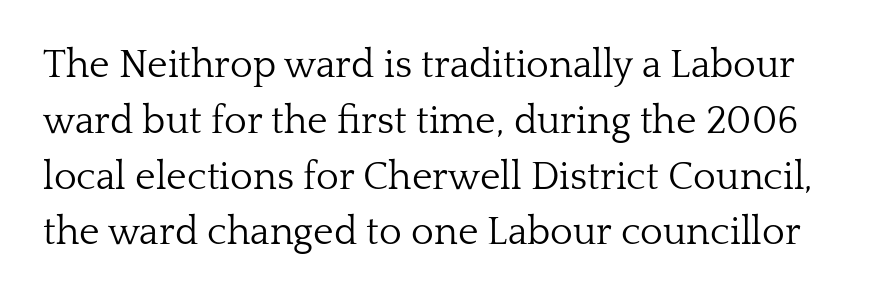
{"serif": "yes", "italic": "no", "bold": "no", "weight": "light", "width": "normal", "stroke_contrast": "low", "x_height": "medium", "monospaced": "no", "underline": "no", "line_spacing": "normal", "line_spacing_ratio": 1.43, "letter_spacing": "normal", "letter_spacing_em": 0.0, "glyph_px": 39}
